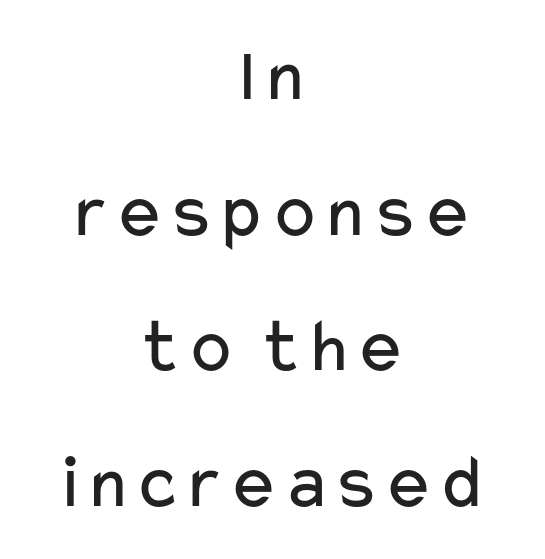
Q: Is the text bold? A: No.
Q: Is the text italic (slanted)? A: No, it is upright.
Q: Is the typeface a serif or a sans-serif typeface? A: Sans-serif.
Q: Is the text underlined? A: No.
Q: How is the paragraph aligned? A: Centered.
Q: Is the spacing between letters normal or unusually wide? A: Normal.
Q: Width (condensed, normal, or wide)? A: Wide.
Q: Stroke contrast? A: Low.
Q: x-height? A: Medium.
Q: Monospaced? A: No.
